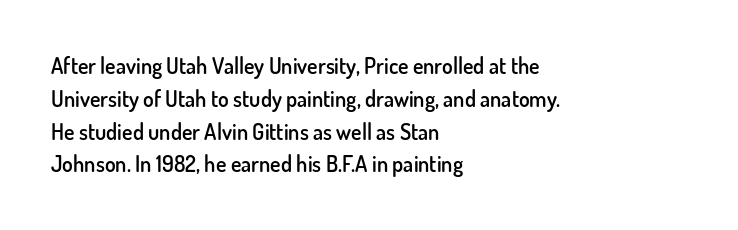
{"italic": "no", "bold": "semi", "underline": "no", "align": "left", "line_spacing": "normal", "line_spacing_ratio": 1.49, "letter_spacing": "normal", "letter_spacing_em": 0.0, "glyph_px": 22}
